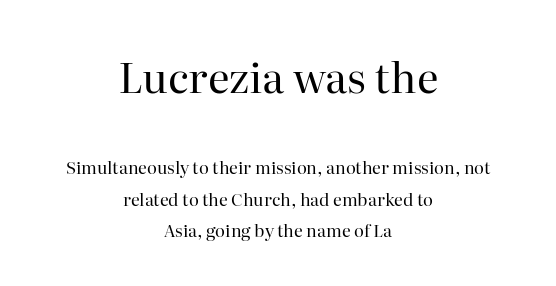
{"serif": "yes", "italic": "no", "bold": "no", "weight": "regular", "width": "normal", "stroke_contrast": "high", "x_height": "medium", "monospaced": "no", "underline": "no", "align": "center", "line_spacing_ratio": 1.83, "letter_spacing": "normal", "letter_spacing_em": 0.0, "larger_block": "first", "size_ratio": 2.47, "glyph_px": 42}
